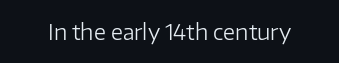
Q: Is the text bold? A: No.
Q: Is the text italic (slanted)? A: No, it is upright.
Q: Is the text underlined? A: No.
Q: Is the spacing between letters normal or unusually wide? A: Normal.
